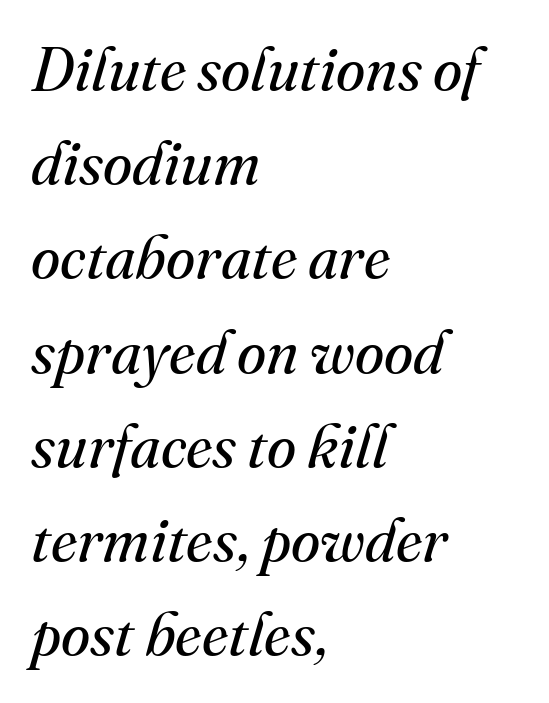
{"serif": "yes", "italic": "yes", "lean": "right", "slant_degrees": 16, "bold": "no", "weight": "regular", "width": "normal", "stroke_contrast": "medium", "x_height": "small", "monospaced": "no", "underline": "no", "align": "left", "line_spacing": "normal", "line_spacing_ratio": 1.57, "letter_spacing": "normal", "letter_spacing_em": 0.0, "glyph_px": 60}
